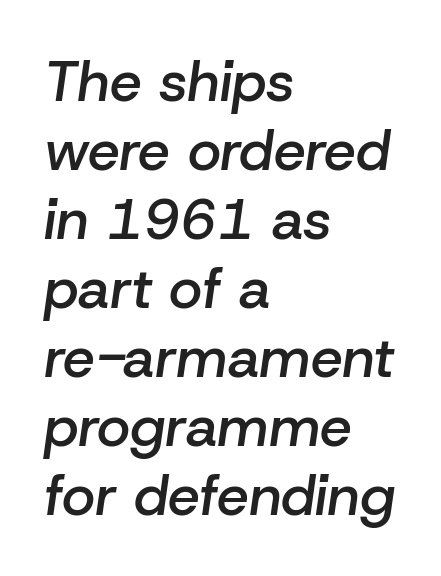
Q: Is the text bold? A: Semi-bold.
Q: Is the text italic (slanted)? A: Yes, it leans right by about 8 degrees.
Q: Is the text underlined? A: No.
Q: How is the paragraph aligned? A: Left-aligned.
Q: Is the spacing between letters normal or unusually wide? A: Normal.
Q: Width (condensed, normal, or wide)? A: Normal.
Q: Stroke contrast? A: Low.
Q: x-height? A: Medium.
Q: Monospaced? A: No.
